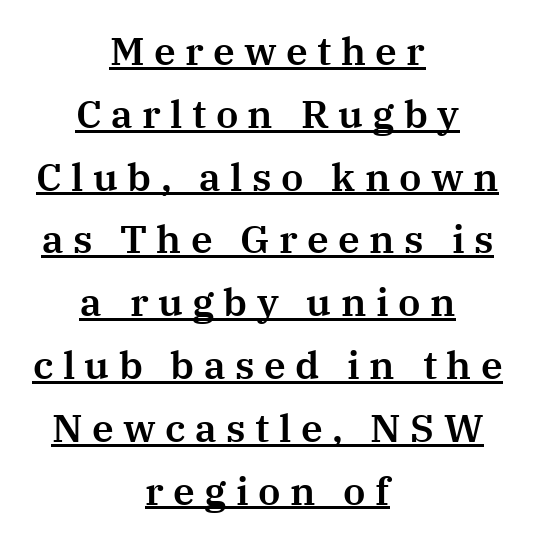
{"serif": "yes", "italic": "no", "width": "normal", "stroke_contrast": "medium", "x_height": "medium", "monospaced": "no", "underline": "yes", "align": "center", "line_spacing": "normal", "line_spacing_ratio": 1.61, "letter_spacing": "wide", "letter_spacing_em": 0.24, "glyph_px": 39}
